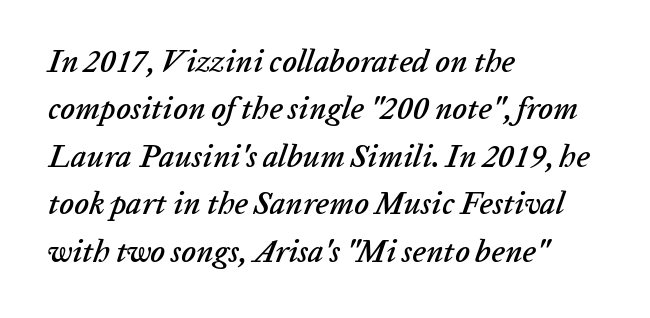
{"italic": "yes", "lean": "right", "slant_degrees": 20, "width": "normal", "stroke_contrast": "low", "x_height": "medium", "monospaced": "no", "underline": "no", "align": "left", "line_spacing": "normal", "line_spacing_ratio": 1.53, "letter_spacing": "normal", "letter_spacing_em": 0.0, "glyph_px": 31}
